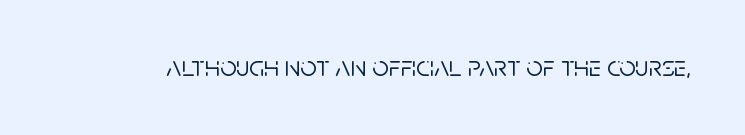
The image shows 29 px sans-serif type, upright; set normal letter spacing, not underlined; low stroke contrast and a large x-height.
